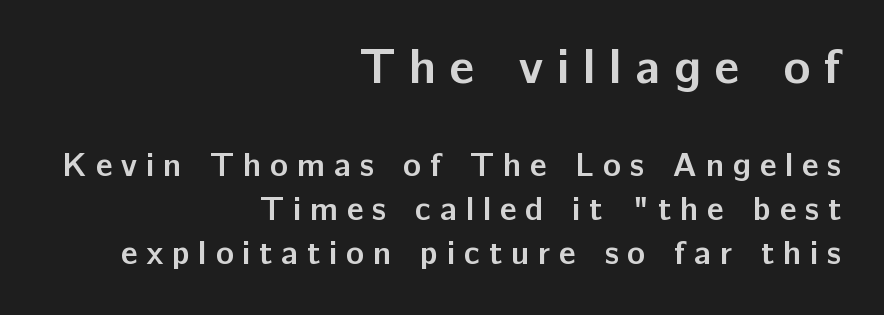
The image shows 50 px semibold sans-serif type, upright; set right-aligned, normal line spacing (1.33x), unusually wide letter spacing (+0.27 em), not underlined; the first (top) block is 1.52x larger; low stroke contrast and a medium x-height.
